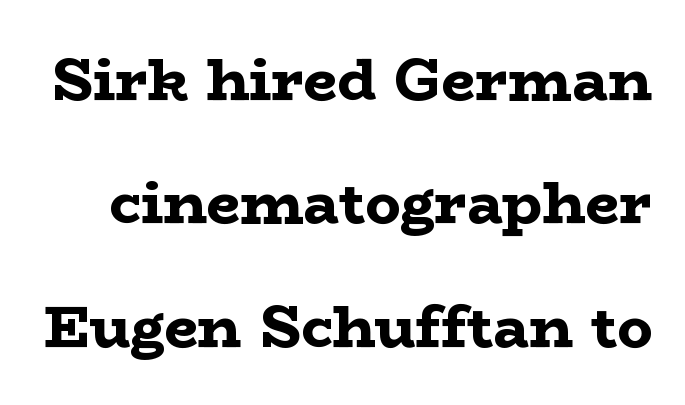
Each word holds together tightly as a unit, with standard inter-letter gaps. To sum up the face: it has serifs. Think of a printed novel: that variable character pitch is what you see here. If you measured baseline to baseline, you'd find a long distance. Heavy-handed strokes throughout: this text is bold. Does the lettering tilt? It doesn't — this is upright.
